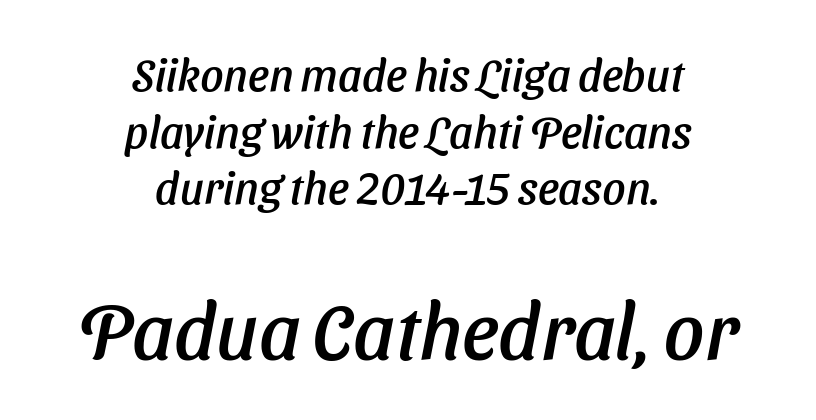
Q: Is the typeface a serif or a sans-serif typeface? A: Serif.
Q: Is the text underlined? A: No.
Q: How is the paragraph aligned? A: Centered.
Q: Is the spacing between letters normal or unusually wide? A: Normal.
Q: Is the spacing between lines tight, normal or loose? A: Normal.
Q: Which block of text is set in a larger size, the first (top) or the second (bottom)? A: The second (bottom) one.
Q: Width (condensed, normal, or wide)? A: Normal.
Q: Stroke contrast? A: Low.
Q: x-height? A: Medium.
Q: Monospaced? A: No.
